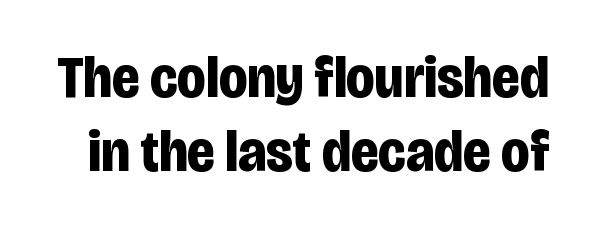
The image shows 59 px bold, condensed sans-serif type, upright; set normal line spacing (1.26x), normal letter spacing, not underlined; low stroke contrast and a large x-height.
